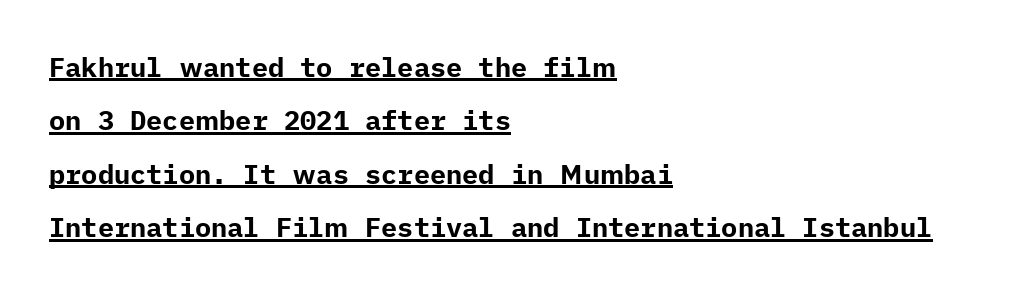
The image shows 27 px bold type, upright; set left-aligned, loose line spacing (1.98x), normal letter spacing, underlined.
